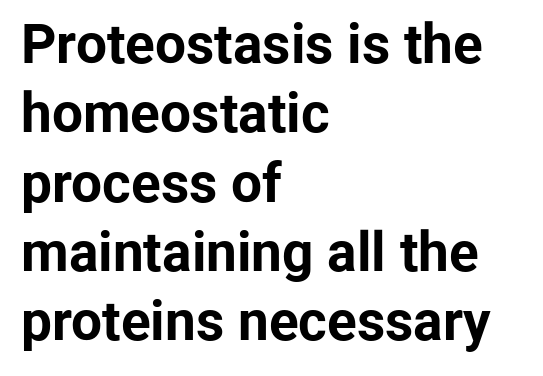
The image shows 55 px bold sans-serif type, upright; set left-aligned, normal line spacing (1.26x), normal letter spacing, not underlined; low stroke contrast and a medium x-height.
